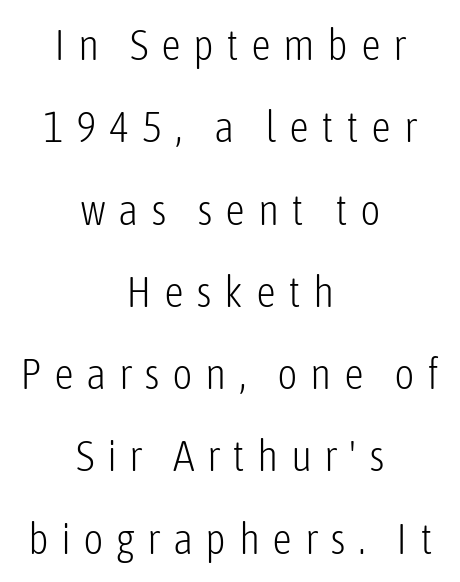
The image shows 44 px light, condensed sans-serif type, upright; set centered, line spacing 1.87x, unusually wide letter spacing (+0.28 em), not underlined; low stroke contrast and a medium x-height.
